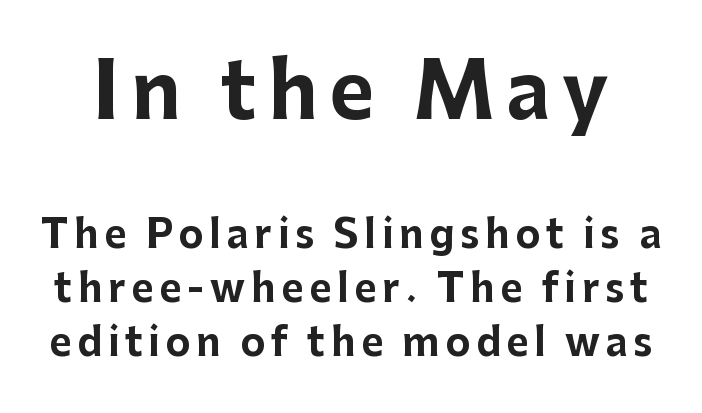
The image shows 77 px bold sans-serif type, upright; set normal line spacing (1.42x), not underlined; the first (top) block is 2.03x larger; low stroke contrast and a medium x-height.
